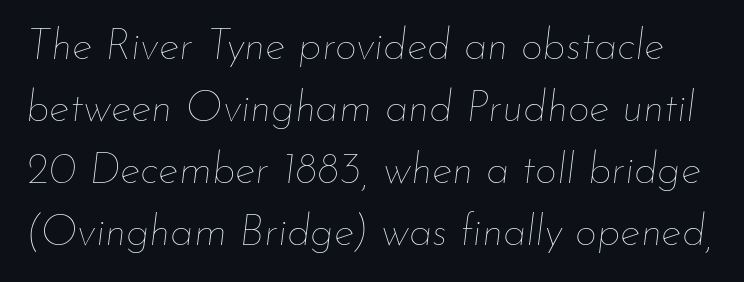
{"italic": "yes", "lean": "right", "slant_degrees": 7, "bold": "no", "weight": "thin", "width": "normal", "stroke_contrast": "low", "x_height": "small", "monospaced": "no", "underline": "no", "line_spacing": "normal", "line_spacing_ratio": 1.44, "letter_spacing": "normal", "letter_spacing_em": 0.0, "glyph_px": 43}
